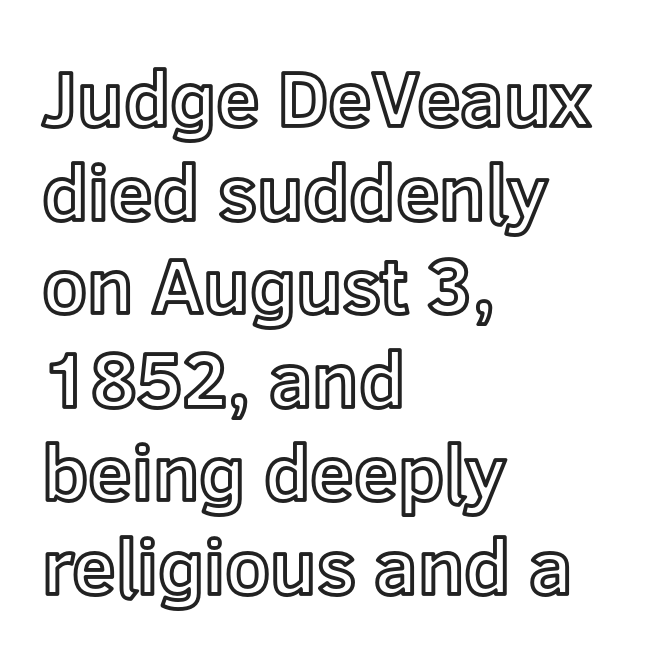
Q: Is the text italic (slanted)? A: No, it is upright.
Q: Is the text underlined? A: No.
Q: How is the paragraph aligned? A: Left-aligned.
Q: Is the spacing between letters normal or unusually wide? A: Normal.
Q: Width (condensed, normal, or wide)? A: Normal.
Q: x-height? A: Medium.
Q: Monospaced? A: No.
